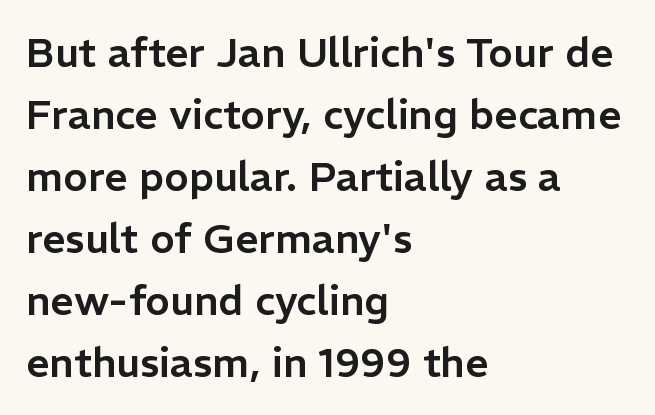
Q: Is the text italic (slanted)? A: No, it is upright.
Q: Is the typeface a serif or a sans-serif typeface? A: Sans-serif.
Q: Is the text underlined? A: No.
Q: How is the paragraph aligned? A: Left-aligned.
Q: Is the spacing between letters normal or unusually wide? A: Normal.
Q: Is the spacing between lines tight, normal or loose? A: Normal.
Q: Width (condensed, normal, or wide)? A: Normal.
Q: Stroke contrast? A: Low.
Q: x-height? A: Medium.
Q: Monospaced? A: No.
